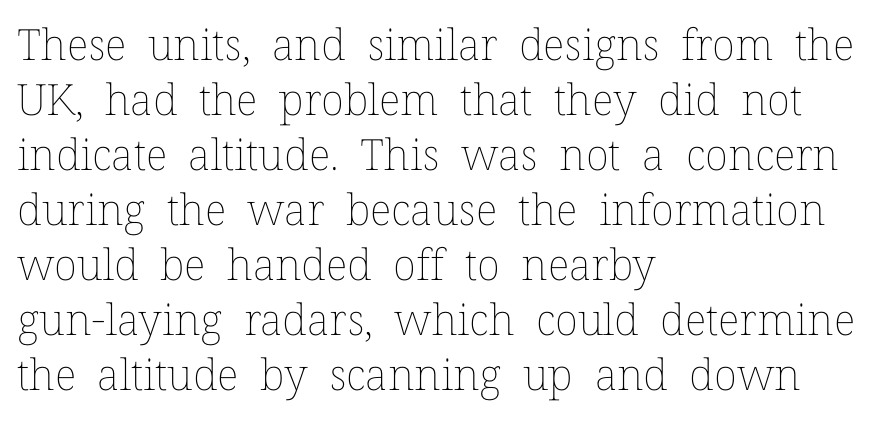
{"italic": "no", "bold": "no", "weight": "thin", "width": "normal", "stroke_contrast": "low", "x_height": "medium", "monospaced": "no", "underline": "no", "align": "left", "line_spacing": "normal", "line_spacing_ratio": 1.28, "letter_spacing": "normal", "letter_spacing_em": 0.0, "glyph_px": 43}
